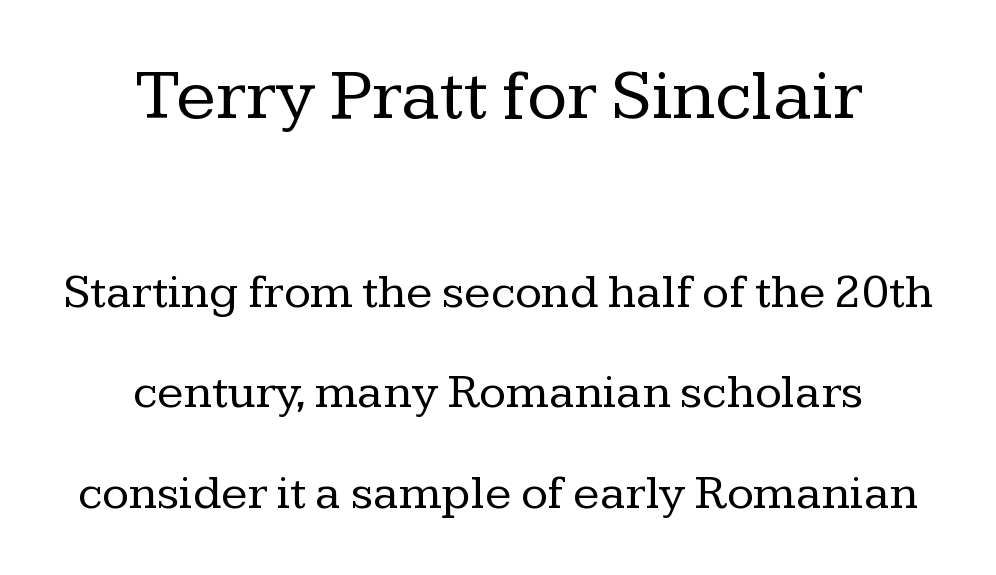
The image shows 74 px regular-weight serif type, upright; set centered, loose line spacing (2.05x), normal letter spacing, not underlined; the first (top) block is 1.51x larger; low stroke contrast and a medium x-height.
